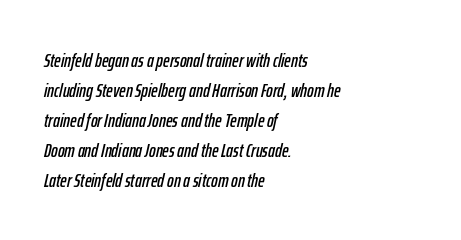
Q: Is the text italic (slanted)? A: Yes, it leans right by about 12 degrees.
Q: Is the text underlined? A: No.
Q: How is the paragraph aligned? A: Left-aligned.
Q: Is the spacing between letters normal or unusually wide? A: Normal.
Q: Is the spacing between lines tight, normal or loose? A: Normal.
